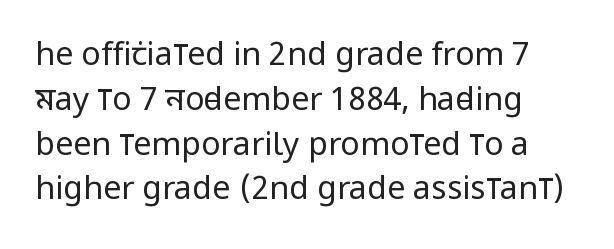
Q: Is the text bold? A: No.
Q: Is the text italic (slanted)? A: No, it is upright.
Q: Is the typeface a serif or a sans-serif typeface? A: Sans-serif.
Q: Is the text underlined? A: No.
Q: How is the paragraph aligned? A: Left-aligned.
Q: Is the spacing between letters normal or unusually wide? A: Normal.
Q: Is the spacing between lines tight, normal or loose? A: Normal.
Q: Width (condensed, normal, or wide)? A: Condensed.
Q: Stroke contrast? A: Low.
Q: x-height? A: Large.
Q: Monospaced? A: No.
